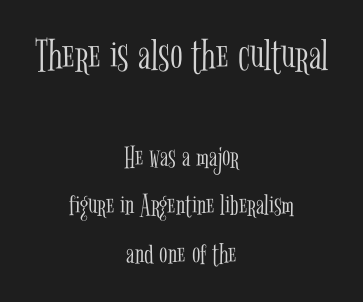
Do the characters align in a grid? No, the font is proportional. Is the lower block the larger one? No — the upper block carries the bigger type. Unbolded letterforms with no extra heft. Descender tails drop into unmarked territory.
